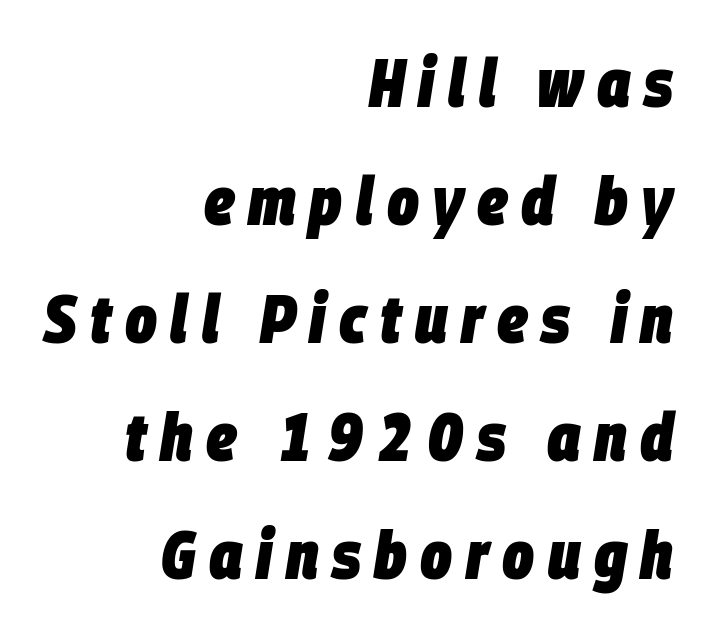
Check under the words: just untouched page. A typesetter would call this proportional, since set widths differ per character. Its strokes are broad and dark, the hallmark of bold type. The line texture is sparse and dotted thanks to wide tracking.
